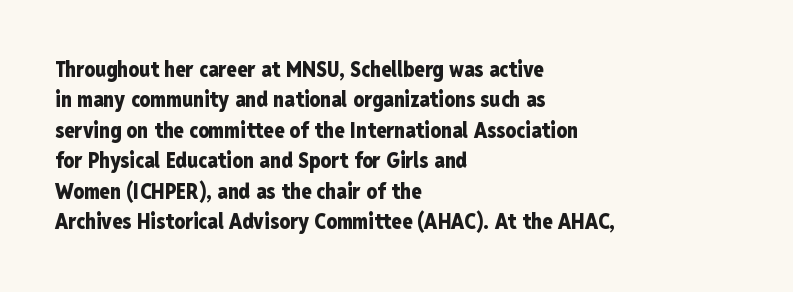
{"italic": "no", "bold": "yes", "underline": "no", "align": "left", "line_spacing": "normal", "line_spacing_ratio": 1.45, "letter_spacing": "normal", "letter_spacing_em": 0.0, "glyph_px": 21}
